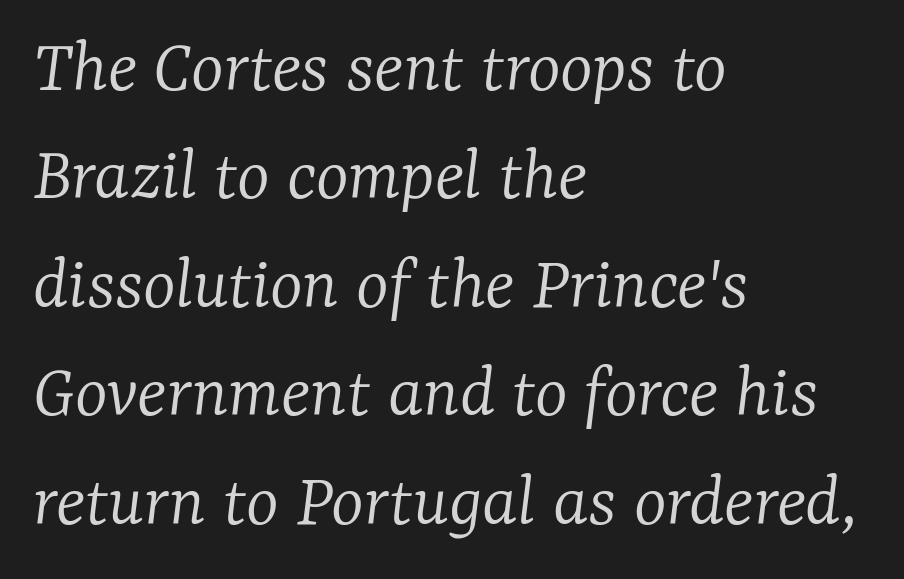
Q: Is the text bold? A: No.
Q: Is the text italic (slanted)? A: Yes, it leans right by about 7 degrees.
Q: Is the typeface a serif or a sans-serif typeface? A: Serif.
Q: Is the text underlined? A: No.
Q: How is the paragraph aligned? A: Left-aligned.
Q: Is the spacing between letters normal or unusually wide? A: Normal.
Q: Is the spacing between lines tight, normal or loose? A: Normal.
Q: Width (condensed, normal, or wide)? A: Normal.
Q: Stroke contrast? A: Low.
Q: x-height? A: Medium.
Q: Monospaced? A: No.
